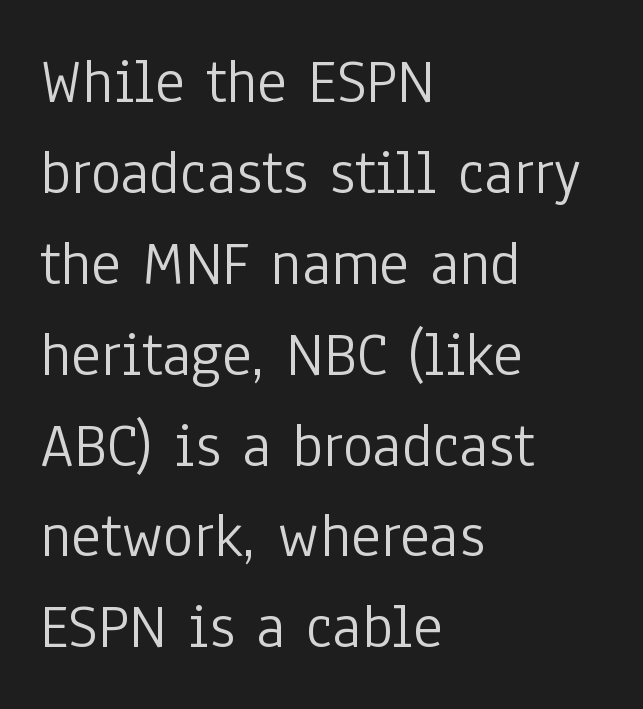
The image shows 64 px light, condensed sans-serif type, upright; set left-aligned, normal line spacing (1.42x), normal letter spacing, not underlined; low stroke contrast and a medium x-height.
